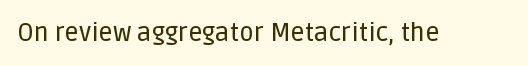
If you drew a line through each stem, it would be perfectly vertical. Characters follow at the spacing the type designer built in. The words here are not underlined.
